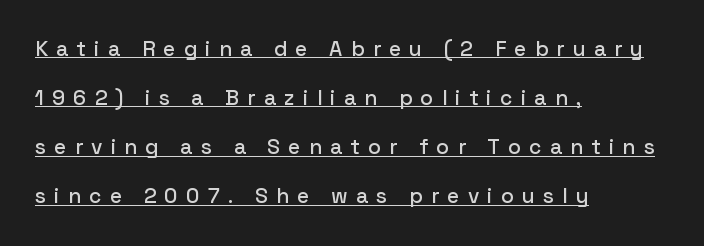
Honestly, the underline is the first thing you notice here. The line texture is sparse and dotted thanks to wide tracking. Does the leading feel generous? Absolutely, it's lavish. Layout note: lines flush left.
